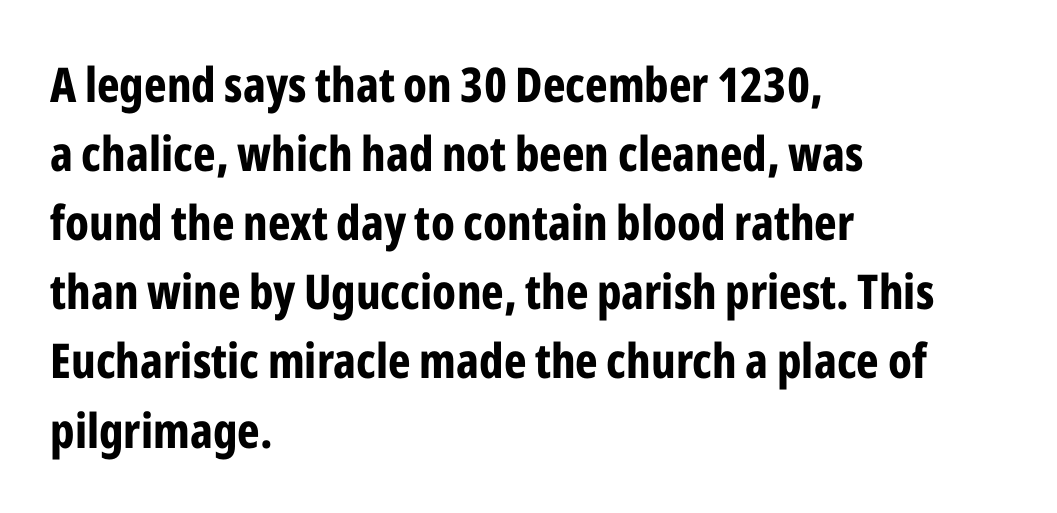
Alignment: flush left. Posture: vertical. The letters are bold, with thick, heavy strokes. The letters advance in unequal steps, a hallmark of proportional type.
